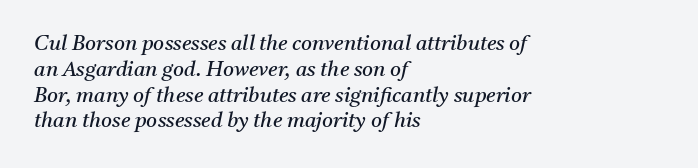
Q: Is the text bold? A: No.
Q: Is the text italic (slanted)? A: Yes, it leans right by about 11 degrees.
Q: Is the text underlined? A: No.
Q: How is the paragraph aligned? A: Left-aligned.
Q: Is the spacing between letters normal or unusually wide? A: Normal.
